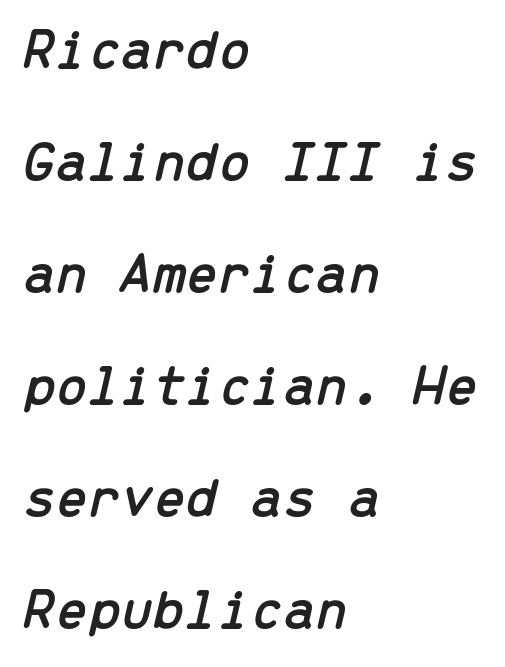
Q: Is the text italic (slanted)? A: Yes, it leans right by about 13 degrees.
Q: Is the text underlined? A: No.
Q: How is the paragraph aligned? A: Left-aligned.
Q: Is the spacing between letters normal or unusually wide? A: Normal.
Q: Is the spacing between lines tight, normal or loose? A: Loose.
Q: Width (condensed, normal, or wide)? A: Normal.
Q: Stroke contrast? A: Low.
Q: x-height? A: Medium.
Q: Monospaced? A: Yes.
